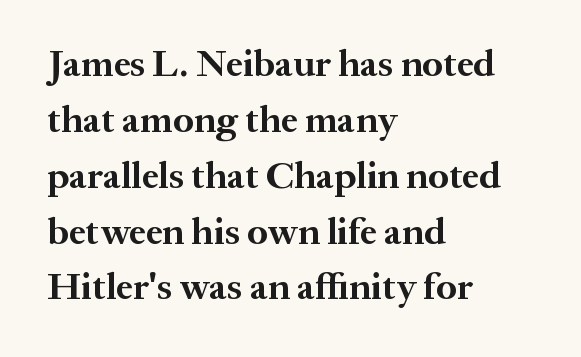
The image shows 38 px bold serif type, upright; set left-aligned, normal line spacing (1.47x), normal letter spacing, not underlined; medium stroke contrast and a medium x-height.
